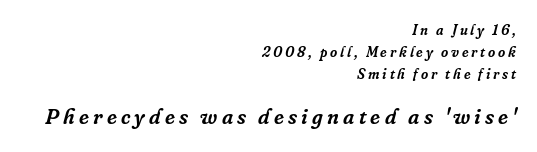
{"italic": "yes", "lean": "right", "slant_degrees": 16, "underline": "no", "align": "right", "line_spacing": "normal", "line_spacing_ratio": 1.56, "letter_spacing": "wide", "letter_spacing_em": 0.2, "larger_block": "second", "size_ratio": 1.5, "glyph_px": 21}
